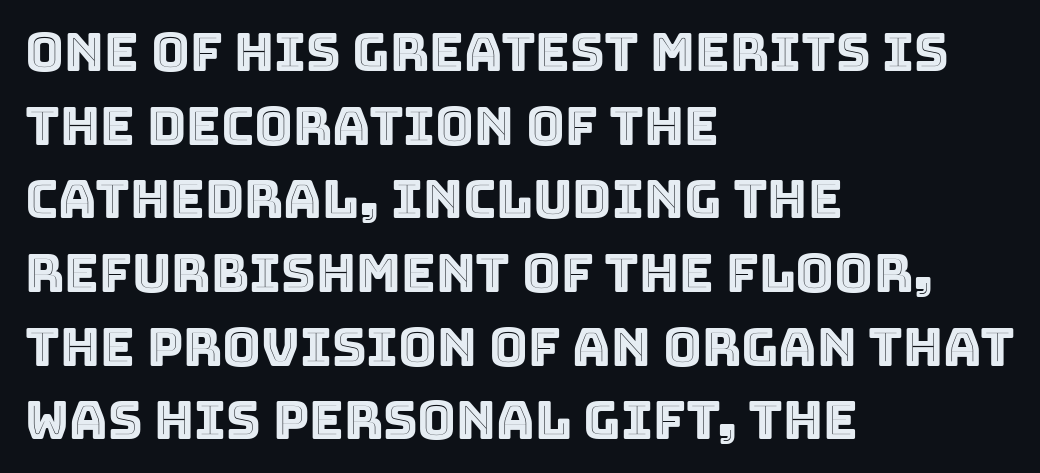
{"italic": "no", "width": "normal", "x_height": "large", "monospaced": "no", "underline": "no", "align": "left", "line_spacing": "normal", "line_spacing_ratio": 1.39, "letter_spacing": "normal", "letter_spacing_em": 0.0, "glyph_px": 53}
